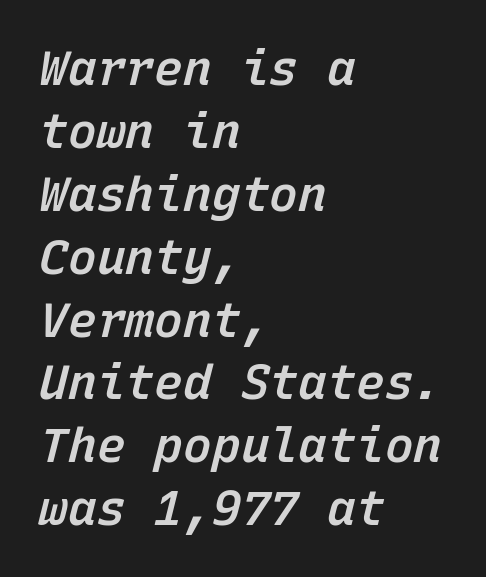
Q: Is the text bold? A: Semi-bold.
Q: Is the text italic (slanted)? A: Yes, it leans right by about 15 degrees.
Q: Is the text underlined? A: No.
Q: How is the paragraph aligned? A: Left-aligned.
Q: Is the spacing between letters normal or unusually wide? A: Normal.
Q: Is the spacing between lines tight, normal or loose? A: Normal.
Q: Width (condensed, normal, or wide)? A: Normal.
Q: Stroke contrast? A: Low.
Q: x-height? A: Medium.
Q: Monospaced? A: Yes.
